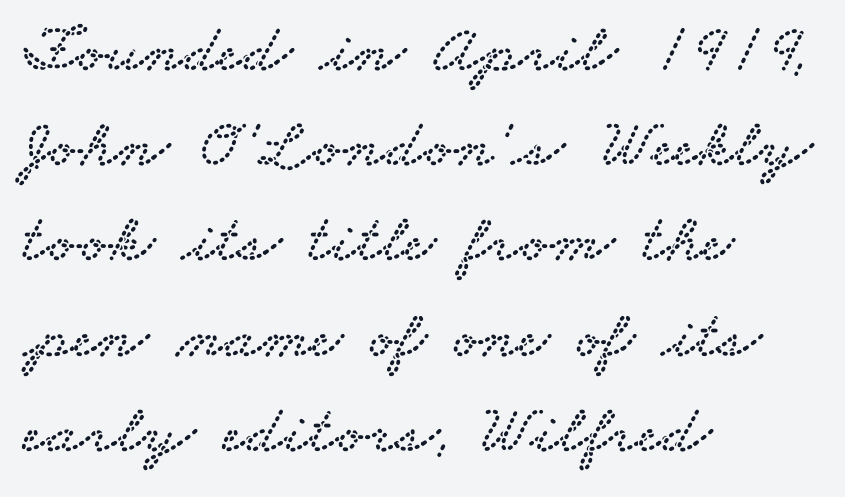
The image shows 69 px wide serif type; set left-aligned, normal line spacing (1.38x), normal letter spacing, not underlined; low stroke contrast and a small x-height.
